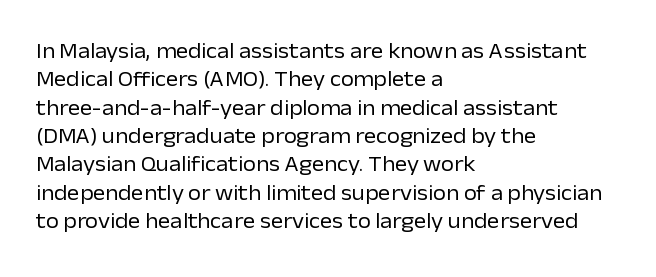
The image shows 21 px text type, upright; set left-aligned, normal line spacing (1.35x), normal letter spacing, not underlined.
